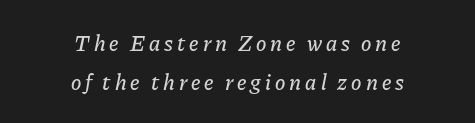
Q: Is the text italic (slanted)? A: Yes, it leans right by about 11 degrees.
Q: Is the text underlined? A: No.
Q: How is the paragraph aligned? A: Centered.
